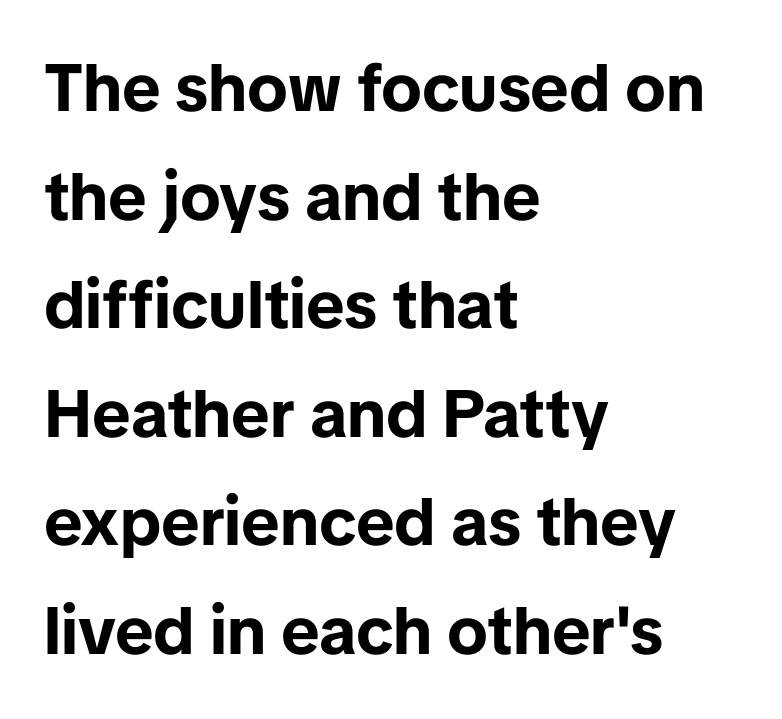
Alignment: flush left. What's the leading like? Ordinary, nothing unusual. The sample has been set heavy, in full bold. A roman cut, with each character standing at attention. Lines of text with bare space underneath. Stroke terminals: plain, sans-serif.
